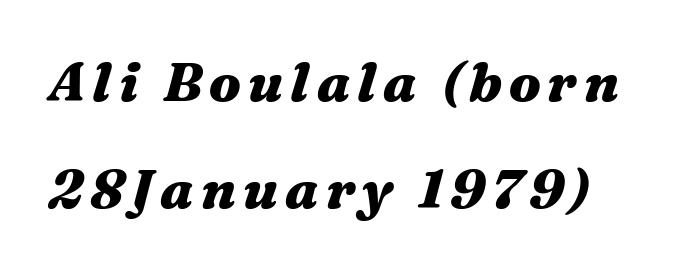
The image shows 54 px heavy, wide type, italic (leaning right); set loose line spacing (1.99x), not underlined; medium stroke contrast and a medium x-height.
